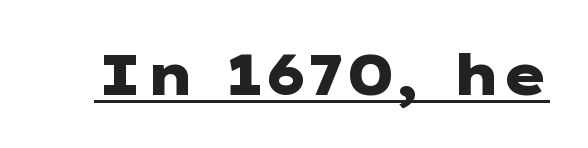
The image shows 56 px heavy, wide sans-serif type, upright; set normal letter spacing, underlined; low stroke contrast and a medium x-height.
